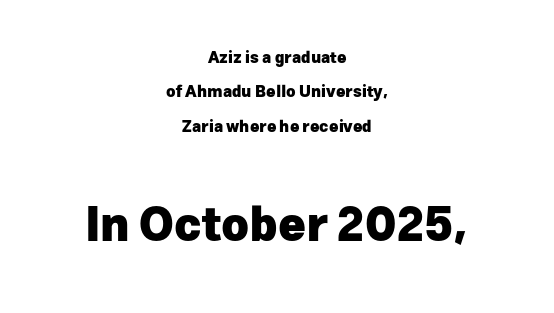
The image shows 47 px heavy sans-serif type, upright; set centered, loose line spacing (2.15x), normal letter spacing, not underlined; the second (bottom) block is 2.94x larger; low stroke contrast and a medium x-height.
